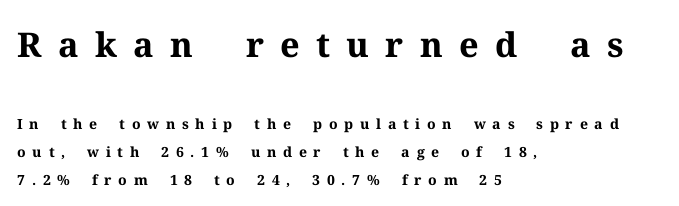
Q: Is the text bold? A: Yes.
Q: Is the text italic (slanted)? A: No, it is upright.
Q: Is the typeface a serif or a sans-serif typeface? A: Serif.
Q: Is the text underlined? A: No.
Q: How is the paragraph aligned? A: Left-aligned.
Q: Is the spacing between letters normal or unusually wide? A: Unusually wide.
Q: Is the spacing between lines tight, normal or loose? A: Loose.
Q: Which block of text is set in a larger size, the first (top) or the second (bottom)? A: The first (top) one.
Q: Width (condensed, normal, or wide)? A: Normal.
Q: Stroke contrast? A: Medium.
Q: x-height? A: Medium.
Q: Monospaced? A: No.
